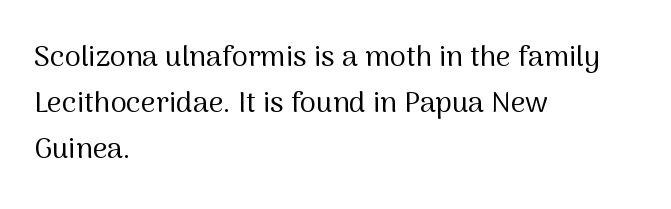
Q: Is the text bold? A: No.
Q: Is the text italic (slanted)? A: No, it is upright.
Q: Is the typeface a serif or a sans-serif typeface? A: Sans-serif.
Q: Is the text underlined? A: No.
Q: How is the paragraph aligned? A: Left-aligned.
Q: Is the spacing between letters normal or unusually wide? A: Normal.
Q: Is the spacing between lines tight, normal or loose? A: Normal.
Q: Width (condensed, normal, or wide)? A: Normal.
Q: Stroke contrast? A: Medium.
Q: x-height? A: Medium.
Q: Monospaced? A: No.
